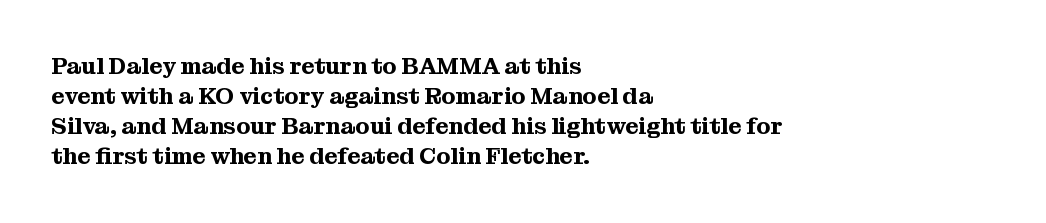
The image shows 23 px text type, upright; set left-aligned, normal line spacing (1.31x), normal letter spacing, not underlined.
